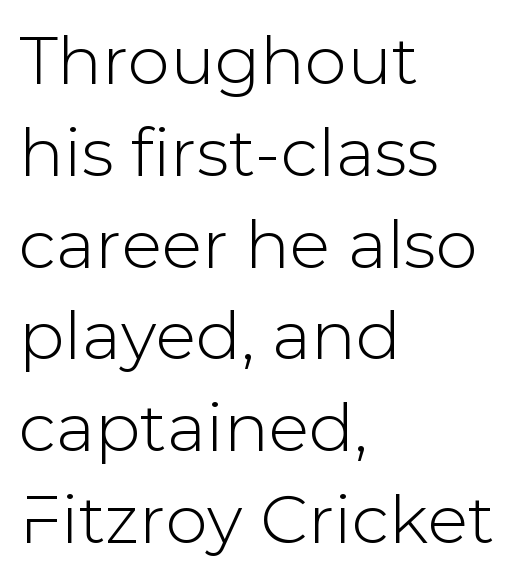
The area under the type is left untouched. The font's upright variant was chosen for this text. The lines in this sample share a left origin and differ only in where they stop. The type is set solid horizontally, with unmodified tracking.
